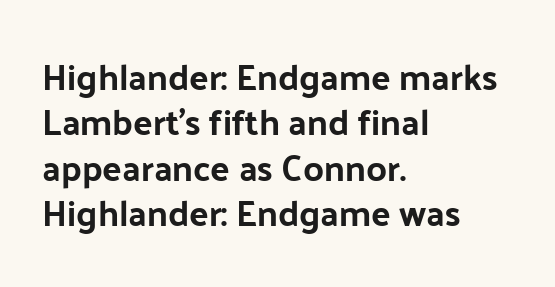
The image shows 36 px sans-serif type, upright; set left-aligned, normal line spacing (1.26x), normal letter spacing, not underlined; low stroke contrast and a medium x-height.
